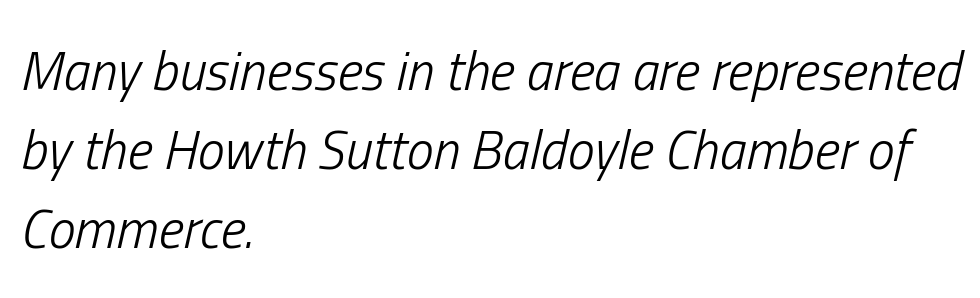
The image shows 54 px light, condensed type, italic (leaning right); set left-aligned, normal line spacing (1.46x), normal letter spacing, not underlined; low stroke contrast and a medium x-height.
